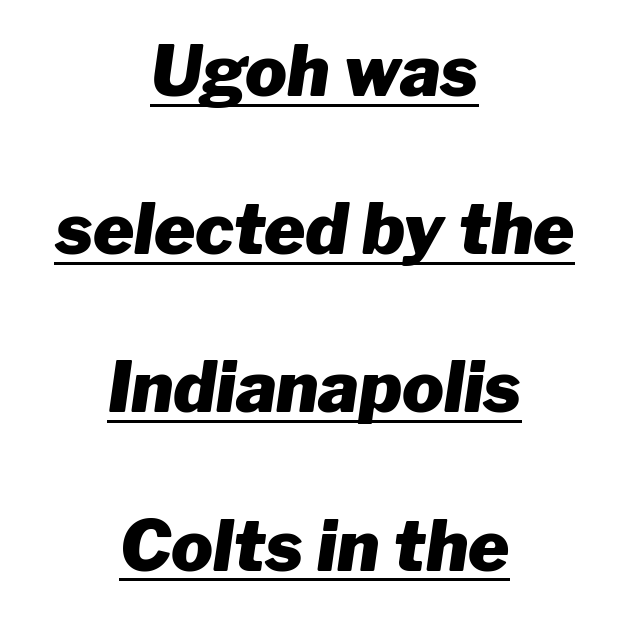
{"italic": "yes", "lean": "right", "slant_degrees": 8, "bold": "yes", "weight": "heavy", "width": "normal", "stroke_contrast": "low", "x_height": "medium", "monospaced": "no", "underline": "yes", "align": "center", "line_spacing": "loose", "line_spacing_ratio": 2.26, "letter_spacing": "normal", "letter_spacing_em": 0.0, "glyph_px": 70}
